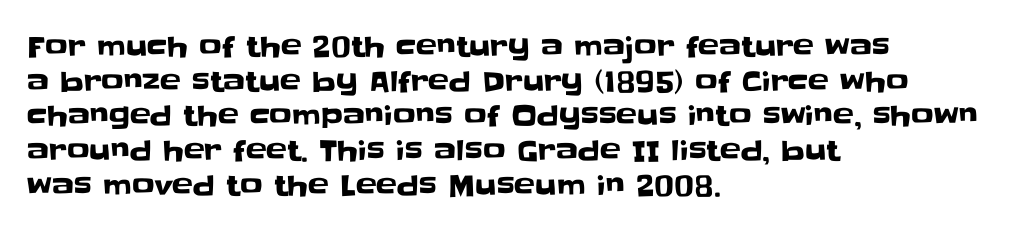
The string is rendered with underlining switched off. Posture: straight, roman, zero tilt. Left-aligned paragraph, ragged on the right. Looks like regular typesetting: each glyph gets only the width it needs.
